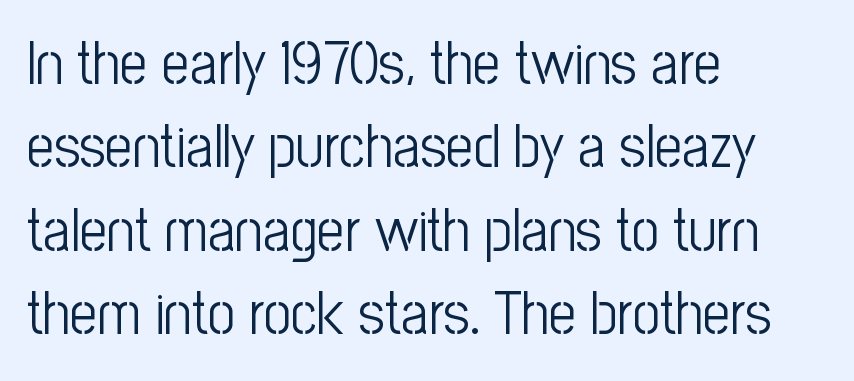
The image shows 60 px light, condensed sans-serif type, upright; set left-aligned, normal line spacing (1.39x), normal letter spacing, not underlined; low stroke contrast and a medium x-height.
